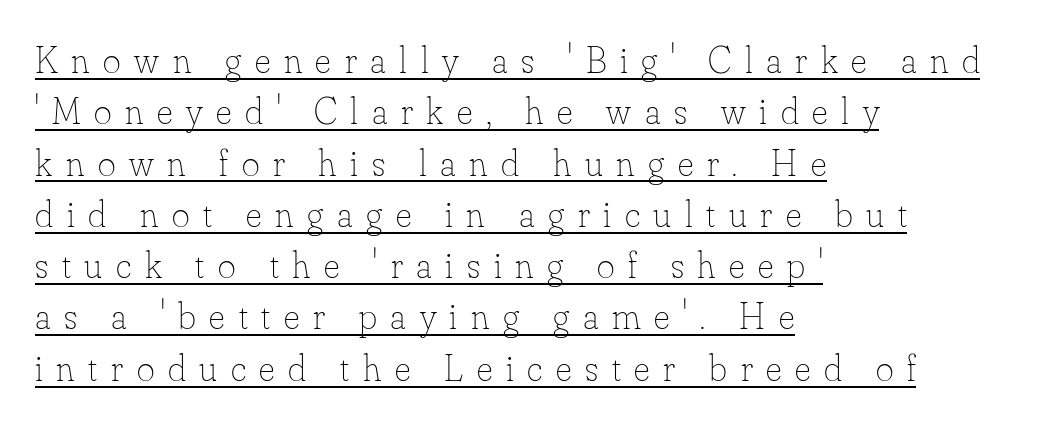
Q: Is the text bold? A: No.
Q: Is the text italic (slanted)? A: No, it is upright.
Q: Is the text underlined? A: Yes.
Q: How is the paragraph aligned? A: Left-aligned.
Q: Is the spacing between letters normal or unusually wide? A: Unusually wide.
Q: Is the spacing between lines tight, normal or loose? A: Normal.
Q: Width (condensed, normal, or wide)? A: Normal.
Q: Stroke contrast? A: Low.
Q: x-height? A: Small.
Q: Monospaced? A: No.
